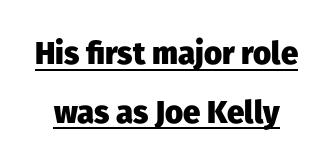
The image shows 31 px heavy sans-serif type, upright; set line spacing 1.89x, normal letter spacing, underlined; low stroke contrast and a medium x-height.
